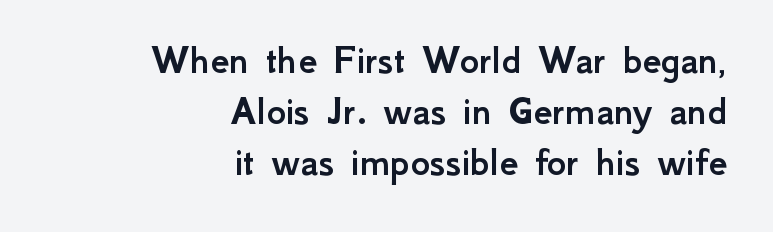
The image shows 42 px sans-serif type, upright; set right-aligned, line spacing 1.22x, normal letter spacing, not underlined; low stroke contrast and a small x-height.
